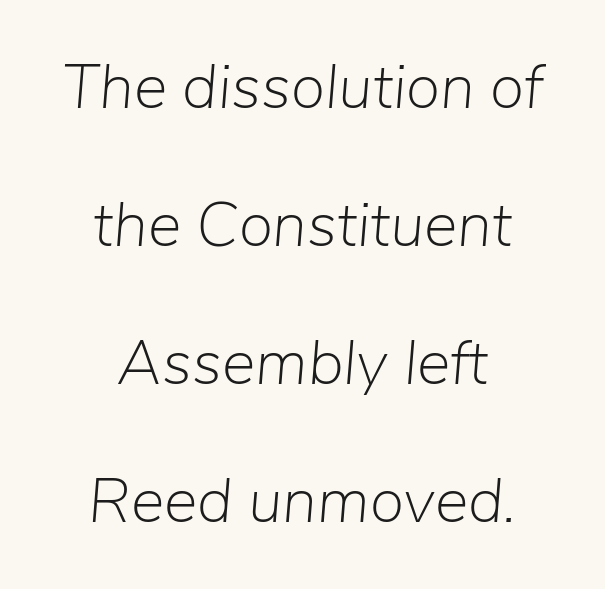
Q: Is the text bold? A: No.
Q: Is the text italic (slanted)? A: Yes, it leans right by about 5 degrees.
Q: Is the text underlined? A: No.
Q: How is the paragraph aligned? A: Centered.
Q: Is the spacing between letters normal or unusually wide? A: Normal.
Q: Is the spacing between lines tight, normal or loose? A: Loose.
Q: Width (condensed, normal, or wide)? A: Normal.
Q: Stroke contrast? A: Low.
Q: x-height? A: Medium.
Q: Monospaced? A: No.
